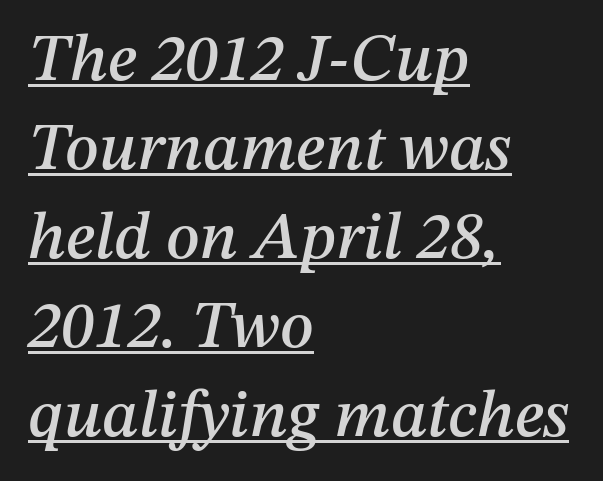
{"italic": "yes", "lean": "right", "slant_degrees": 12, "width": "normal", "stroke_contrast": "medium", "x_height": "medium", "monospaced": "no", "underline": "yes", "align": "left", "line_spacing": "normal", "line_spacing_ratio": 1.33, "letter_spacing": "normal", "letter_spacing_em": 0.0, "glyph_px": 67}
